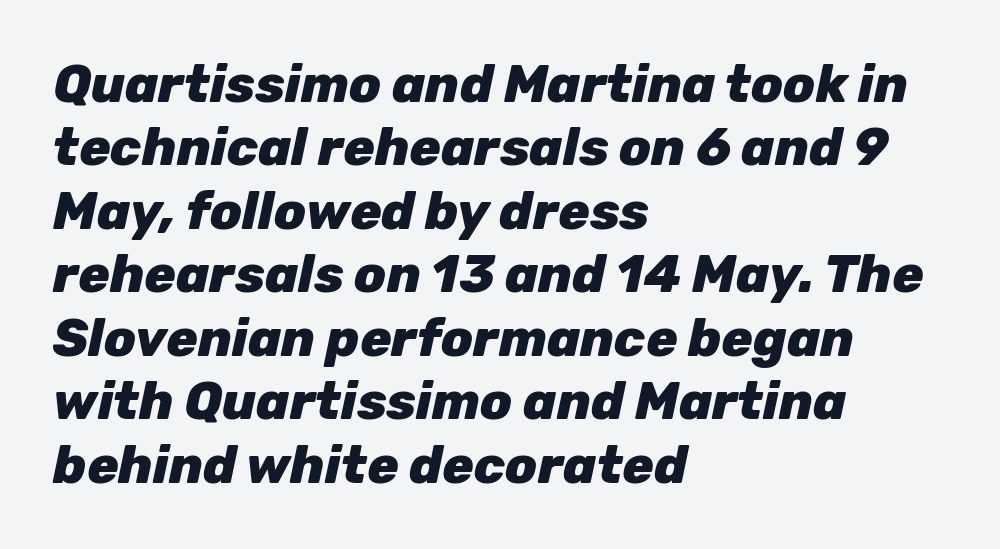
If you drew a ruler down the left edge, every line would touch it. Type without underlining. Weight: bold. Every character sits at an angle, as italics do.
